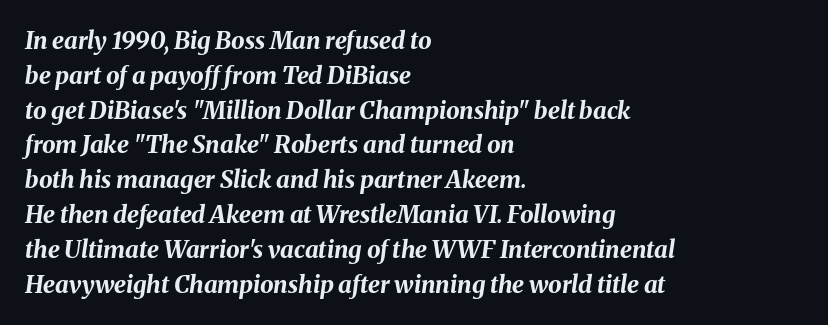
{"italic": "yes", "lean": "right", "slant_degrees": 8, "bold": "yes", "underline": "no", "align": "left", "line_spacing": "normal", "line_spacing_ratio": 1.45, "letter_spacing": "normal", "letter_spacing_em": 0.0, "glyph_px": 24}
